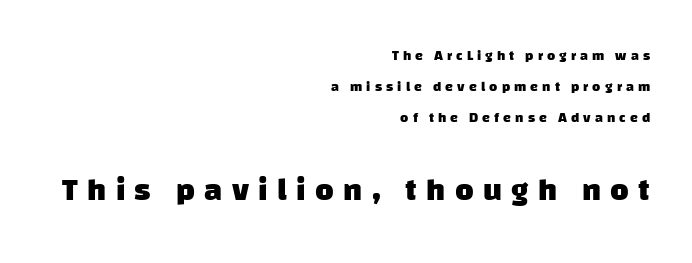
Is the type bold? Yes — the strokes are clearly thick and heavy. The space beneath each line is pristine and unruled. Looks like regular typesetting: each glyph gets only the width it needs. Leading is clearly above the norm, producing a sparse column.
